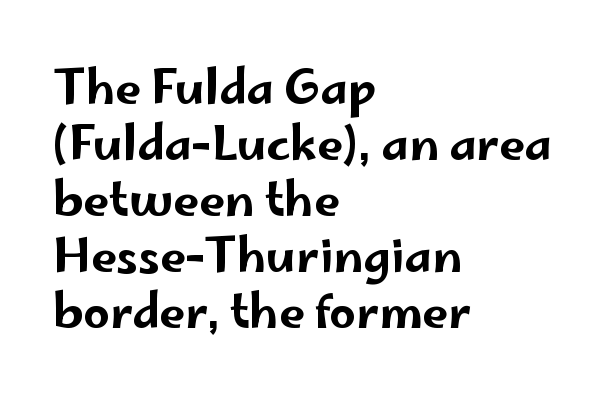
The image shows 46 px wide sans-serif type, upright; set left-aligned, line spacing 1.22x, normal letter spacing, not underlined; low stroke contrast and a small x-height.
